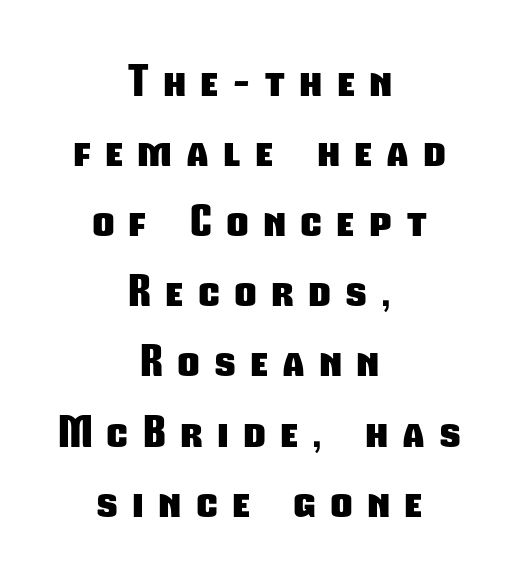
Q: Is the text bold? A: Yes.
Q: Is the typeface a serif or a sans-serif typeface? A: Sans-serif.
Q: Is the text underlined? A: No.
Q: How is the paragraph aligned? A: Centered.
Q: Is the spacing between letters normal or unusually wide? A: Unusually wide.
Q: Width (condensed, normal, or wide)? A: Condensed.
Q: Stroke contrast? A: Low.
Q: x-height? A: Medium.
Q: Monospaced? A: No.
